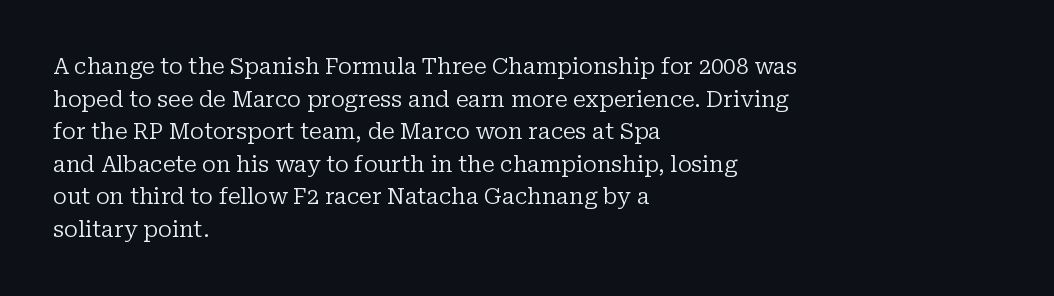
{"italic": "no", "bold": "no", "underline": "no", "align": "left", "line_spacing": "normal", "line_spacing_ratio": 1.48, "letter_spacing": "normal", "letter_spacing_em": 0.0, "glyph_px": 22}
